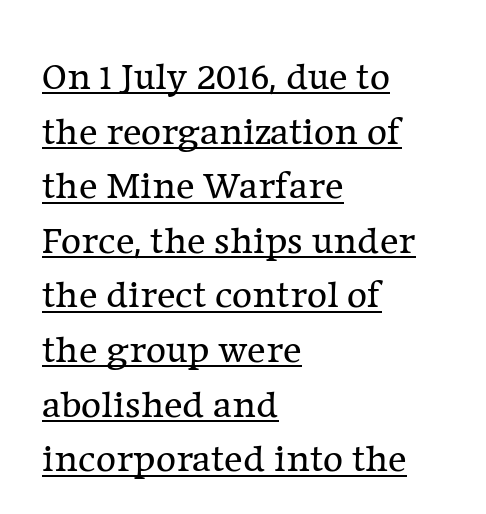
{"serif": "yes", "italic": "no", "bold": "no", "weight": "regular", "width": "normal", "stroke_contrast": "low", "x_height": "medium", "monospaced": "no", "underline": "yes", "align": "left", "line_spacing": "normal", "line_spacing_ratio": 1.4, "letter_spacing": "normal", "letter_spacing_em": 0.0, "glyph_px": 39}
